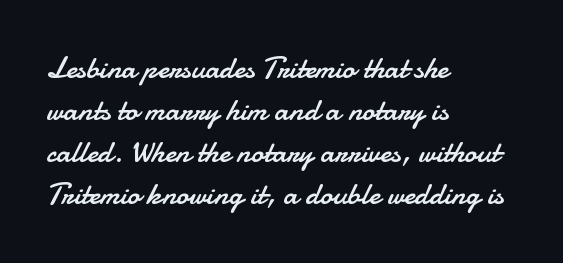
Note: no serifs on the glyphs. Leading: standard. Plain, unruled lines of type. Think of a printed novel: that variable character pitch is what you see here.
